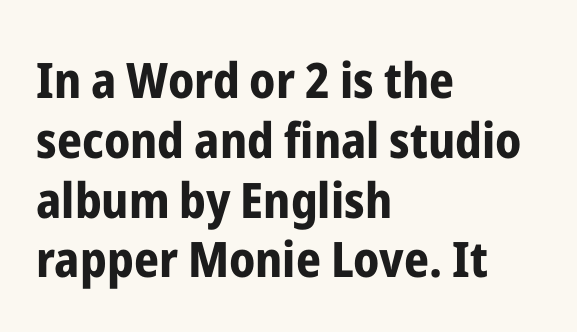
{"serif": "no", "italic": "no", "bold": "yes", "weight": "bold", "width": "condensed", "stroke_contrast": "low", "x_height": "medium", "monospaced": "no", "underline": "no", "align": "left", "line_spacing_ratio": 1.22, "letter_spacing": "normal", "letter_spacing_em": 0.0, "glyph_px": 49}
